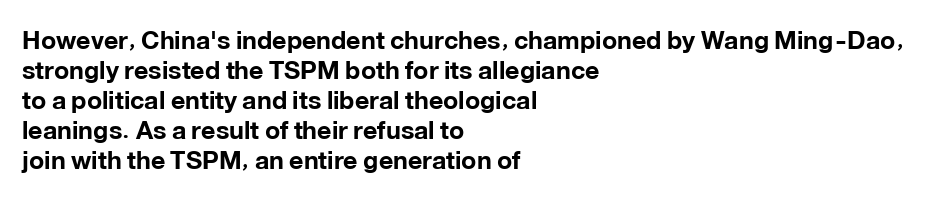
Q: Is the text bold? A: Yes.
Q: Is the text italic (slanted)? A: No, it is upright.
Q: Is the text underlined? A: No.
Q: How is the paragraph aligned? A: Left-aligned.
Q: Is the spacing between letters normal or unusually wide? A: Normal.
